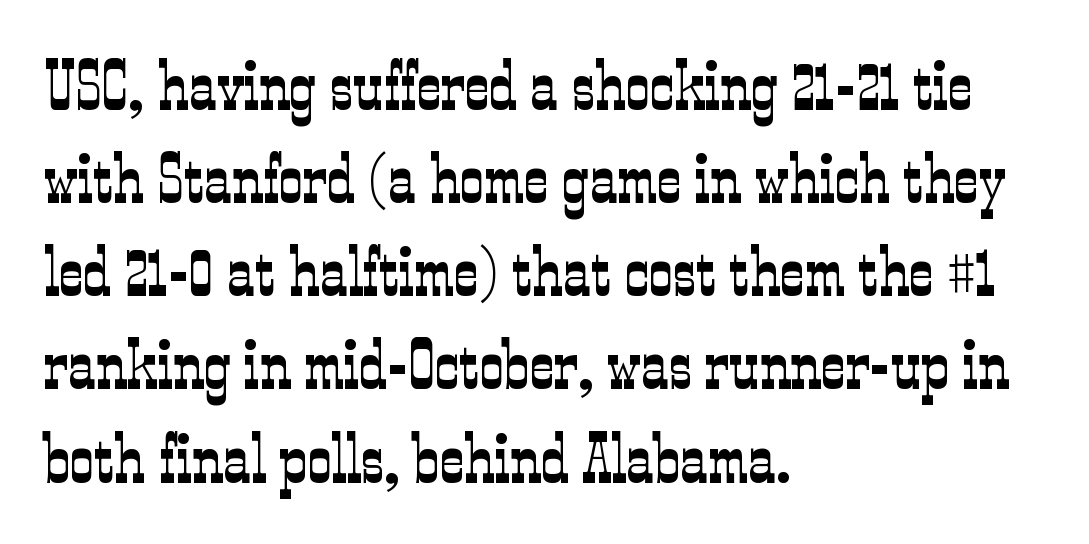
Counters stay open thanks to moderate or lighter strokes. Line starts are locked; line ends wander. In terms of posture, this sample is upright. Spacing verdict: proportional, widths tailored to each character. Are there feet on the stems? There are — it's a serif. The passage shown is not underscored anywhere.
